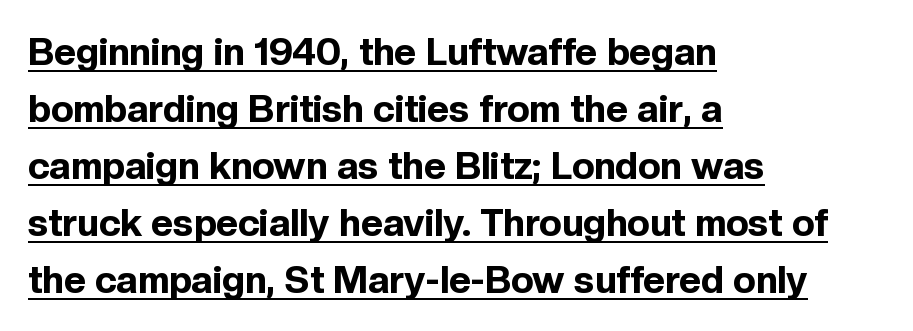
Q: Is the text bold? A: Yes.
Q: Is the text italic (slanted)? A: No, it is upright.
Q: Is the typeface a serif or a sans-serif typeface? A: Sans-serif.
Q: Is the text underlined? A: Yes.
Q: How is the paragraph aligned? A: Left-aligned.
Q: Is the spacing between letters normal or unusually wide? A: Normal.
Q: Is the spacing between lines tight, normal or loose? A: Normal.
Q: Width (condensed, normal, or wide)? A: Normal.
Q: x-height? A: Medium.
Q: Monospaced? A: No.
